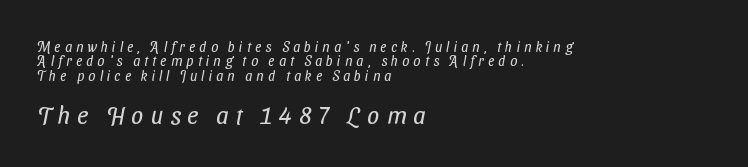
The image shows 24 px text type; set left-aligned, tight line spacing (1.03x), unusually wide letter spacing (+0.29 em), not underlined; the second (bottom) block is 1.71x larger.
